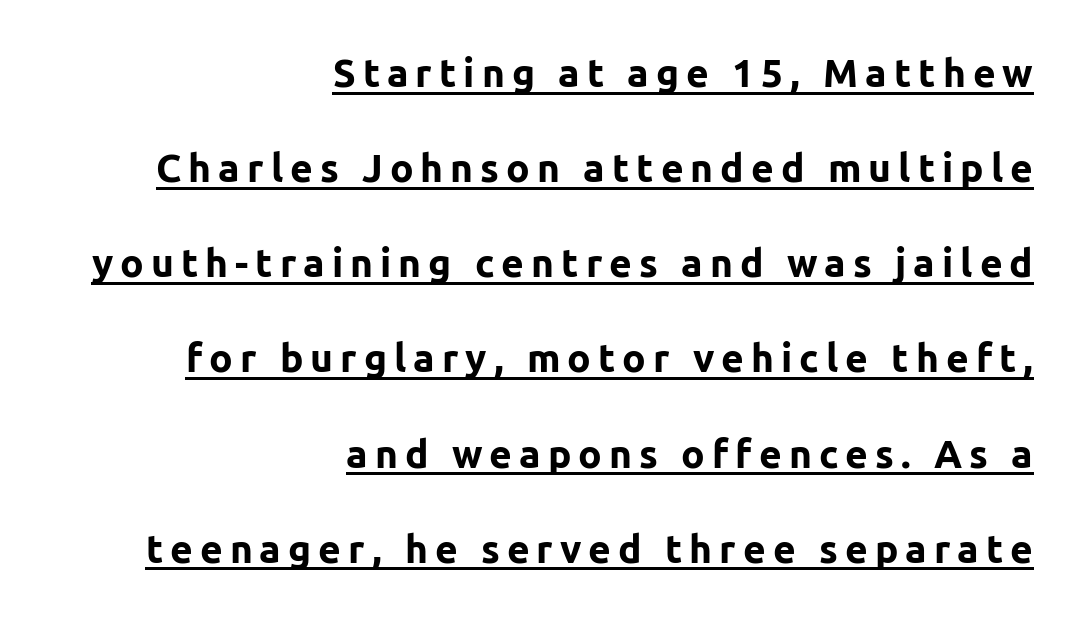
{"serif": "no", "italic": "no", "bold": "yes", "weight": "bold", "width": "normal", "stroke_contrast": "low", "x_height": "medium", "monospaced": "no", "underline": "yes", "align": "right", "line_spacing": "loose", "line_spacing_ratio": 2.44, "glyph_px": 39}
